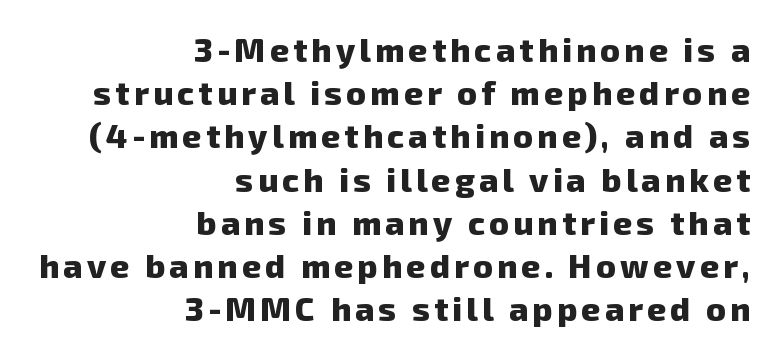
The image shows 33 px heavy sans-serif type; set right-aligned, normal line spacing (1.31x), not underlined; low stroke contrast and a medium x-height.
